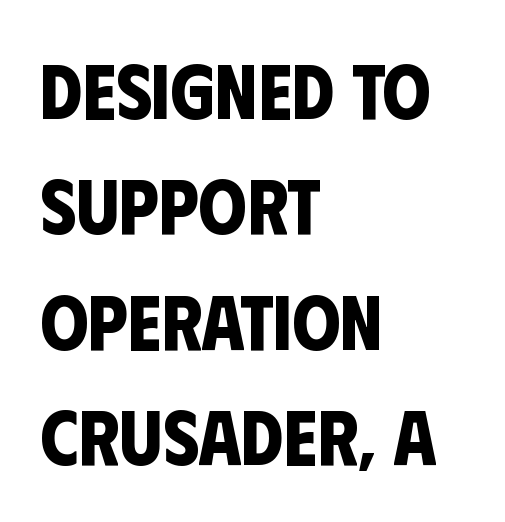
{"serif": "no", "bold": "yes", "weight": "bold", "width": "condensed", "stroke_contrast": "low", "x_height": "large", "monospaced": "no", "underline": "no", "align": "left", "line_spacing": "normal", "line_spacing_ratio": 1.5, "letter_spacing": "normal", "letter_spacing_em": 0.0, "glyph_px": 77}
